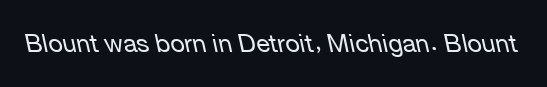
The image shows 25 px text type, italic (leaning left); set normal letter spacing, not underlined.
